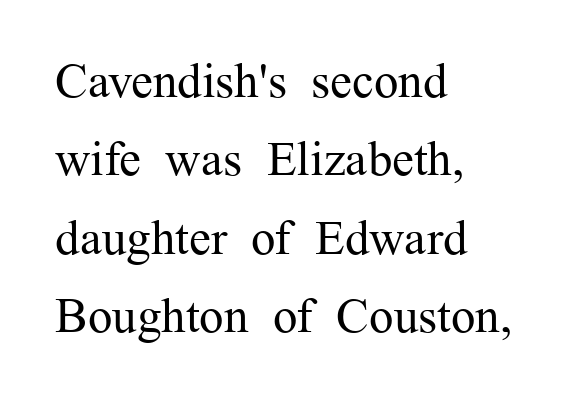
The passage shown is typed in a proportional face where columns would drift. Weight: regular or lighter. The vertical gap from one line to the next is medium. Look at the bottom of the vertical strokes: they flare into serifs here. Beneath every word, the page is bare.
